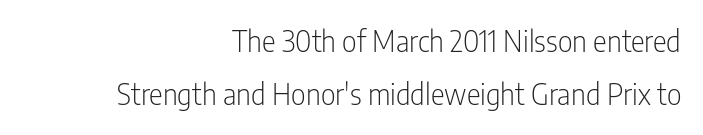
The image shows 29 px light, condensed sans-serif type, upright; set right-aligned, line spacing 1.83x, normal letter spacing, not underlined; low stroke contrast and a medium x-height.
